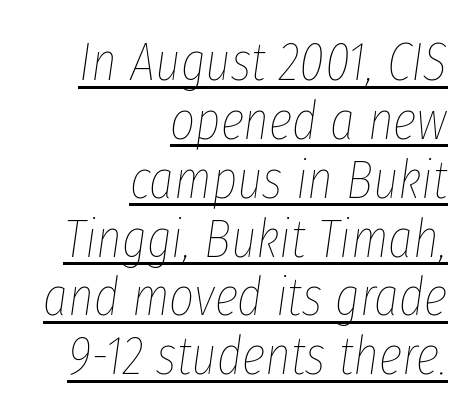
Q: Is the text bold? A: No.
Q: Is the text italic (slanted)? A: Yes, it leans right by about 8 degrees.
Q: Is the text underlined? A: Yes.
Q: How is the paragraph aligned? A: Right-aligned.
Q: Is the spacing between letters normal or unusually wide? A: Normal.
Q: Is the spacing between lines tight, normal or loose? A: Tight.
Q: Width (condensed, normal, or wide)? A: Condensed.
Q: Stroke contrast? A: Low.
Q: x-height? A: Medium.
Q: Monospaced? A: No.
